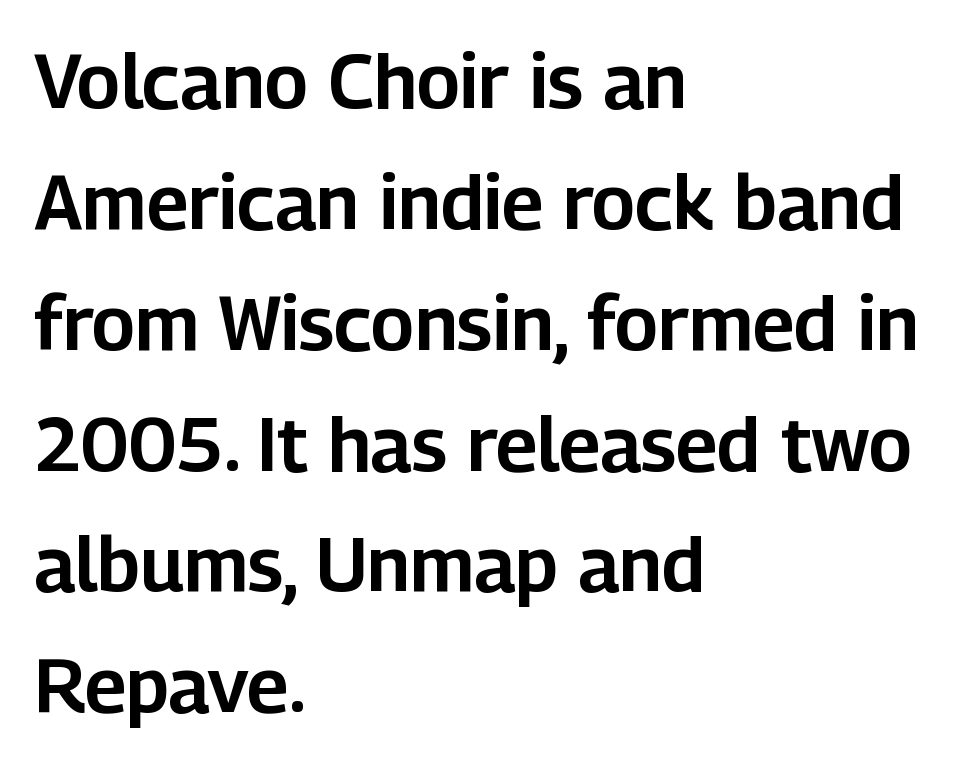
{"serif": "no", "italic": "no", "width": "normal", "stroke_contrast": "low", "x_height": "medium", "monospaced": "no", "underline": "no", "align": "left", "line_spacing": "normal", "line_spacing_ratio": 1.59, "letter_spacing": "normal", "letter_spacing_em": 0.0, "glyph_px": 76}
